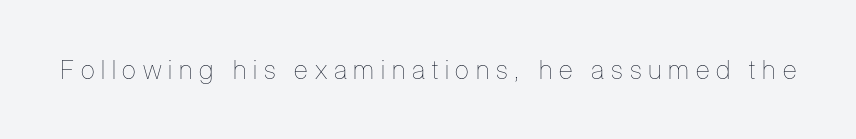
{"italic": "no", "bold": "no", "underline": "no", "letter_spacing": "wide", "letter_spacing_em": 0.26, "glyph_px": 26}
